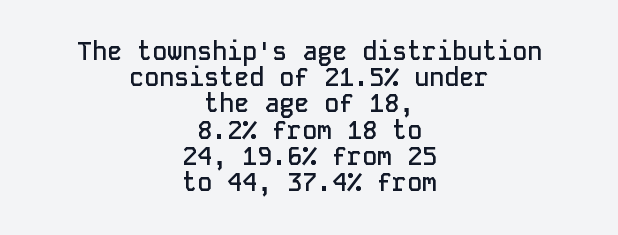
{"italic": "no", "bold": "semi", "underline": "no", "align": "center", "line_spacing": "tight", "line_spacing_ratio": 1.05, "letter_spacing": "normal", "letter_spacing_em": 0.0, "glyph_px": 25}
